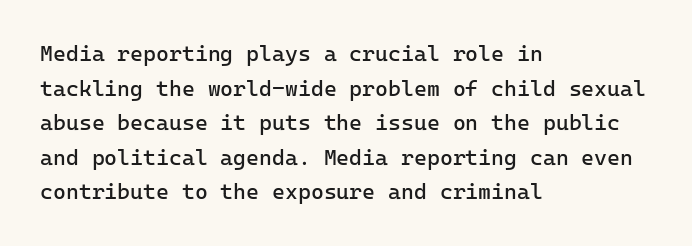
{"italic": "no", "bold": "no", "underline": "no", "align": "left", "line_spacing": "normal", "line_spacing_ratio": 1.57, "letter_spacing": "normal", "letter_spacing_em": 0.0, "glyph_px": 22}
